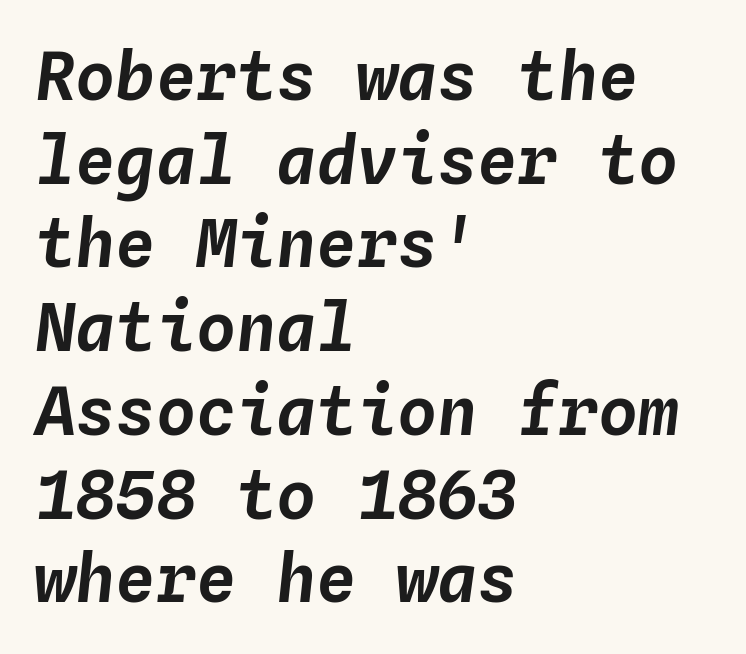
{"italic": "yes", "lean": "right", "slant_degrees": 4, "width": "normal", "stroke_contrast": "low", "x_height": "medium", "monospaced": "yes", "underline": "no", "align": "left", "line_spacing": "normal", "line_spacing_ratio": 1.25, "letter_spacing": "normal", "letter_spacing_em": 0.0, "glyph_px": 67}
